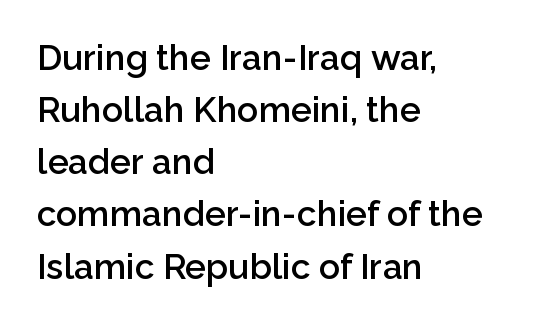
Q: Is the text bold? A: Semi-bold.
Q: Is the text italic (slanted)? A: No, it is upright.
Q: Is the typeface a serif or a sans-serif typeface? A: Sans-serif.
Q: Is the text underlined? A: No.
Q: How is the paragraph aligned? A: Left-aligned.
Q: Is the spacing between letters normal or unusually wide? A: Normal.
Q: Is the spacing between lines tight, normal or loose? A: Normal.
Q: Width (condensed, normal, or wide)? A: Normal.
Q: Stroke contrast? A: Low.
Q: x-height? A: Medium.
Q: Monospaced? A: No.
